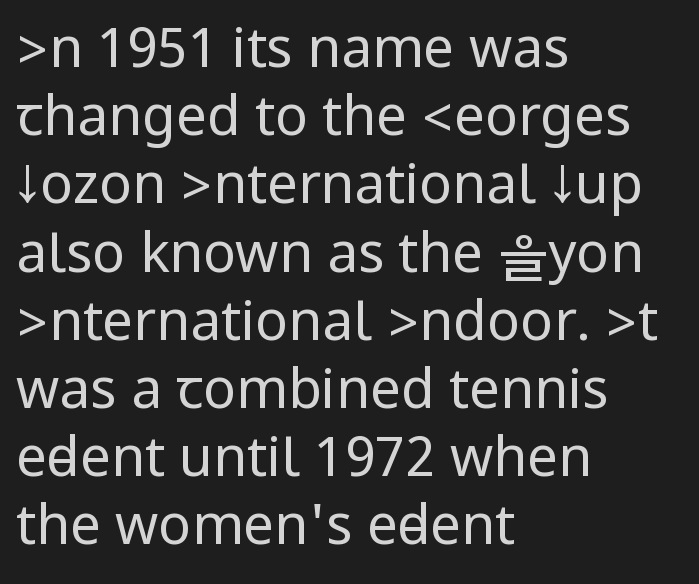
Q: Is the text bold? A: No.
Q: Is the text italic (slanted)? A: No, it is upright.
Q: Is the typeface a serif or a sans-serif typeface? A: Sans-serif.
Q: Is the text underlined? A: No.
Q: How is the paragraph aligned? A: Left-aligned.
Q: Is the spacing between letters normal or unusually wide? A: Normal.
Q: Width (condensed, normal, or wide)? A: Condensed.
Q: Stroke contrast? A: Low.
